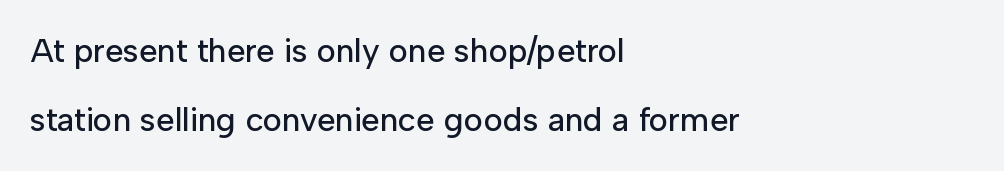
The setting favours the left margin, as ordinary paragraphs usually do. This rendering leaves character spacing at its baseline value. Examine the stroke ends and you'll find no serifs. Underline: absent.
